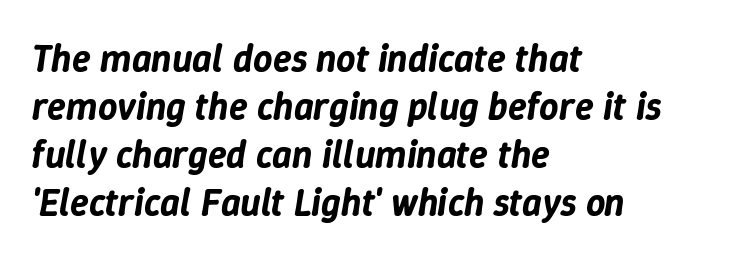
Q: Is the text italic (slanted)? A: Yes, it leans right by about 9 degrees.
Q: Is the text underlined? A: No.
Q: How is the paragraph aligned? A: Left-aligned.
Q: Is the spacing between letters normal or unusually wide? A: Normal.
Q: Is the spacing between lines tight, normal or loose? A: Normal.
Q: Width (condensed, normal, or wide)? A: Normal.
Q: Stroke contrast? A: Low.
Q: x-height? A: Medium.
Q: Monospaced? A: No.
